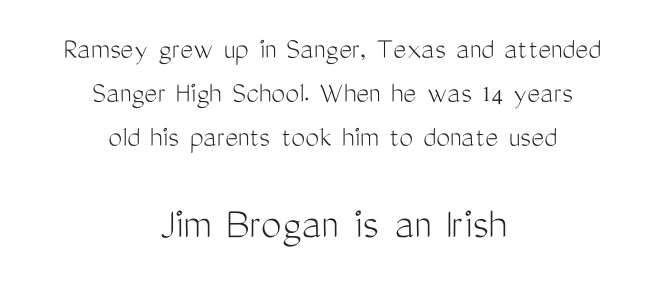
Q: Is the text bold? A: No.
Q: Is the text italic (slanted)? A: No, it is upright.
Q: Is the typeface a serif or a sans-serif typeface? A: Sans-serif.
Q: Is the text underlined? A: No.
Q: How is the paragraph aligned? A: Centered.
Q: Is the spacing between letters normal or unusually wide? A: Normal.
Q: Is the spacing between lines tight, normal or loose? A: Normal.
Q: Which block of text is set in a larger size, the first (top) or the second (bottom)? A: The second (bottom) one.
Q: Width (condensed, normal, or wide)? A: Condensed.
Q: Stroke contrast? A: Medium.
Q: x-height? A: Medium.
Q: Monospaced? A: No.
